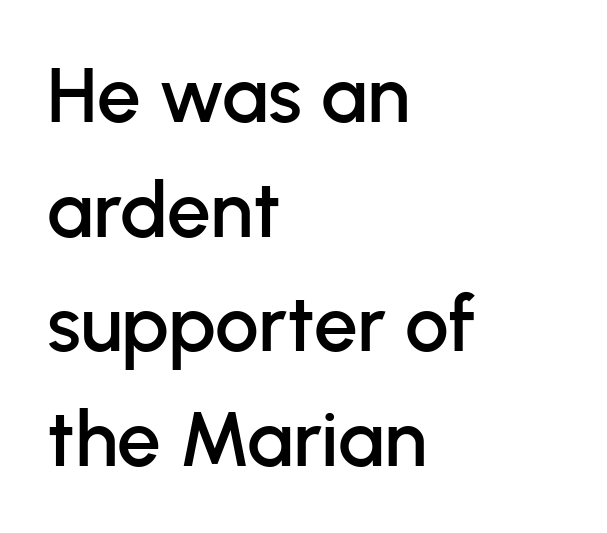
Q: Is the text italic (slanted)? A: No, it is upright.
Q: Is the typeface a serif or a sans-serif typeface? A: Sans-serif.
Q: Is the text underlined? A: No.
Q: How is the paragraph aligned? A: Left-aligned.
Q: Is the spacing between letters normal or unusually wide? A: Normal.
Q: Is the spacing between lines tight, normal or loose? A: Normal.
Q: Width (condensed, normal, or wide)? A: Normal.
Q: Stroke contrast? A: Low.
Q: x-height? A: Medium.
Q: Monospaced? A: No.
